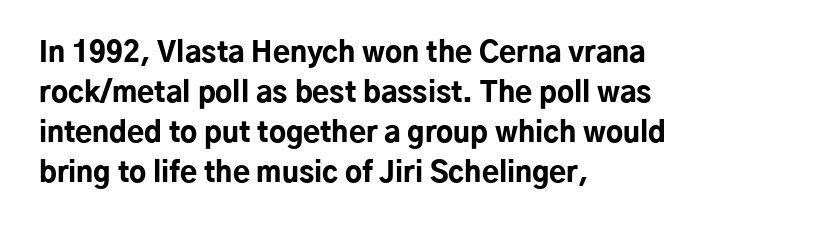
{"serif": "no", "italic": "no", "bold": "yes", "weight": "bold", "width": "normal", "stroke_contrast": "low", "x_height": "medium", "monospaced": "no", "underline": "no", "align": "left", "line_spacing": "normal", "line_spacing_ratio": 1.43, "letter_spacing": "normal", "letter_spacing_em": 0.0, "glyph_px": 28}
